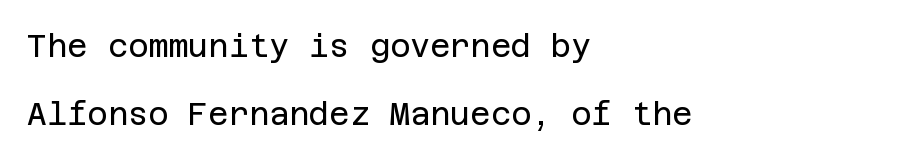
The image shows 31 px regular-weight sans-serif type, upright; set left-aligned, loose line spacing (2.2x), normal letter spacing, not underlined; low stroke contrast and a large x-height.
